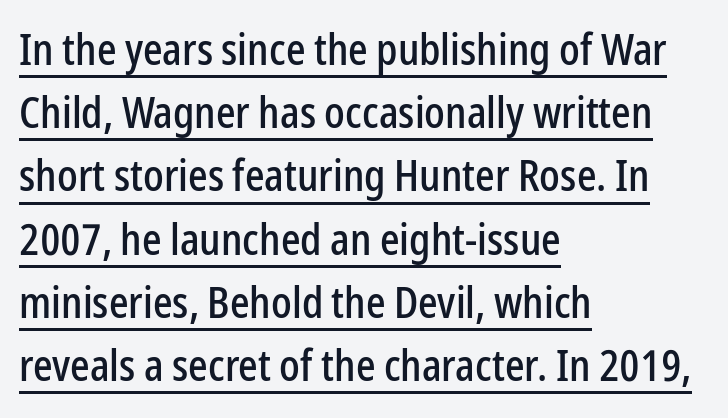
The image shows 43 px condensed sans-serif type, upright; set left-aligned, normal line spacing (1.47x), normal letter spacing, underlined; low stroke contrast and a medium x-height.
